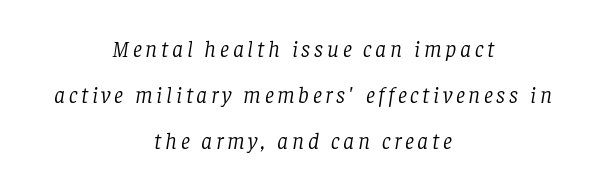
The strokes are not fattened; the text isn't bold. Layout note: lines centered. Emphasis-style slanted type is in use. Descender tails drop into unmarked territory. One glance says open: line gaps are wider than usual.
